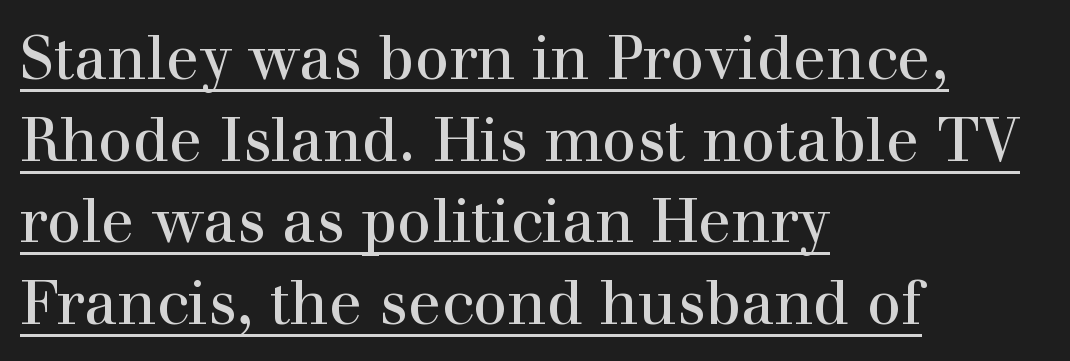
Q: Is the text bold? A: No.
Q: Is the text italic (slanted)? A: No, it is upright.
Q: Is the typeface a serif or a sans-serif typeface? A: Serif.
Q: Is the text underlined? A: Yes.
Q: How is the paragraph aligned? A: Left-aligned.
Q: Is the spacing between letters normal or unusually wide? A: Normal.
Q: Is the spacing between lines tight, normal or loose? A: Normal.
Q: Width (condensed, normal, or wide)? A: Normal.
Q: Stroke contrast? A: High.
Q: x-height? A: Medium.
Q: Monospaced? A: No.
